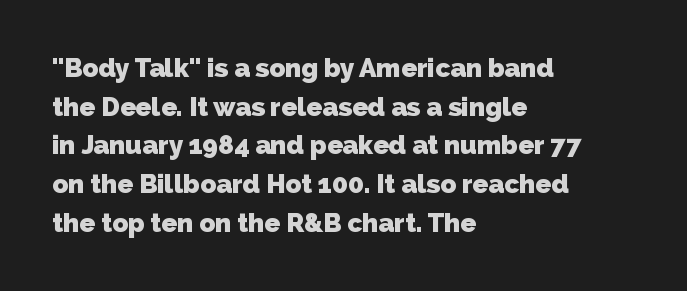
The string is rendered with underlining switched off. Caption: bold face, heavy strokes. The rendering uses a moderate line-height, typical for paragraphs. The gaps between neighbouring characters are ordinary and unremarkable. Every row of glyphs begins at an identical x-position on the left.
